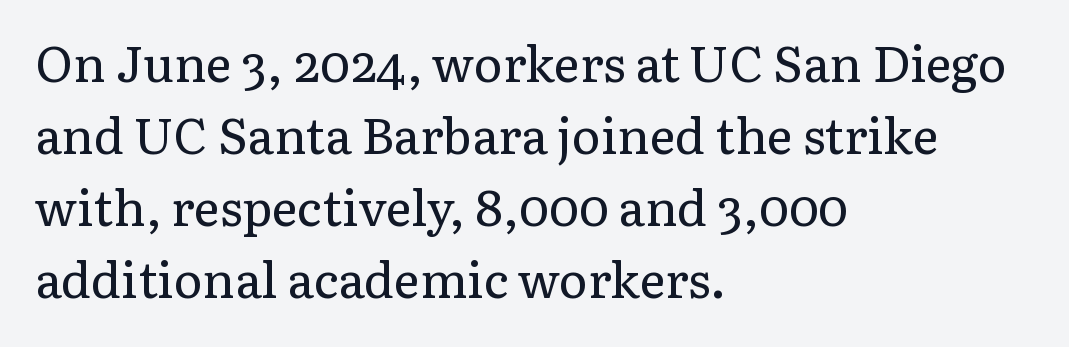
{"serif": "yes", "italic": "no", "bold": "no", "weight": "regular", "width": "normal", "stroke_contrast": "low", "x_height": "medium", "monospaced": "no", "underline": "no", "align": "left", "line_spacing": "normal", "line_spacing_ratio": 1.47, "letter_spacing": "normal", "letter_spacing_em": 0.0, "glyph_px": 49}
